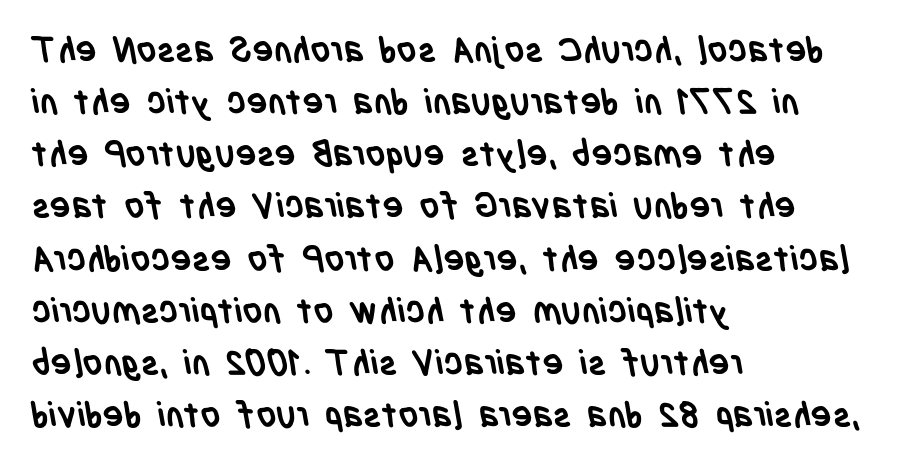
{"serif": "no", "bold": "yes", "weight": "semibold", "width": "condensed", "stroke_contrast": "low", "x_height": "large", "monospaced": "no", "underline": "no", "align": "left", "line_spacing": "normal", "line_spacing_ratio": 1.49, "letter_spacing": "normal", "letter_spacing_em": 0.0, "glyph_px": 35}
